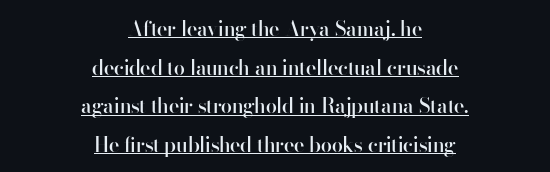
{"italic": "no", "bold": "semi", "underline": "yes", "align": "center", "line_spacing": "loose", "line_spacing_ratio": 1.93, "letter_spacing": "normal", "letter_spacing_em": 0.0, "glyph_px": 20}
